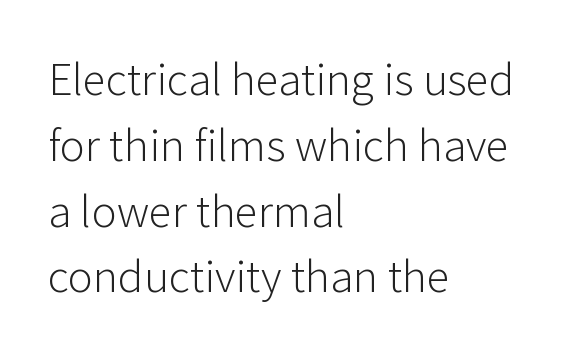
Look at the tracking — it's just the regular setting, nothing added. Compared with a typical body face, this is equally light or lighter still. Vertical strokes here are truly vertical. Proportional: the letters do not fall into vertical columns. Clear beneath every line of the passage.
